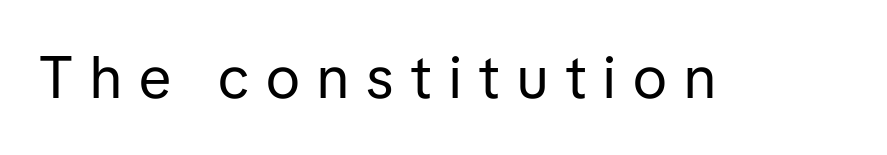
The image shows 59 px regular-weight sans-serif type, upright; set unusually wide letter spacing (+0.29 em), not underlined; low stroke contrast and a medium x-height.
